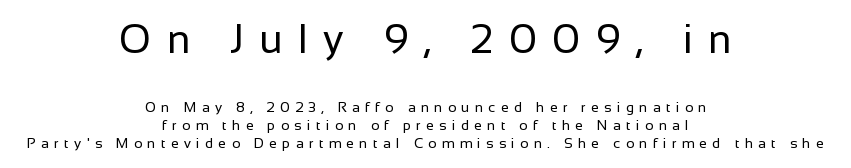
{"serif": "no", "italic": "no", "bold": "no", "weight": "regular", "width": "normal", "stroke_contrast": "low", "x_height": "medium", "monospaced": "no", "underline": "no", "align": "center", "line_spacing": "normal", "line_spacing_ratio": 1.28, "letter_spacing": "wide", "letter_spacing_em": 0.38, "larger_block": "first", "size_ratio": 2.86, "glyph_px": 40}
